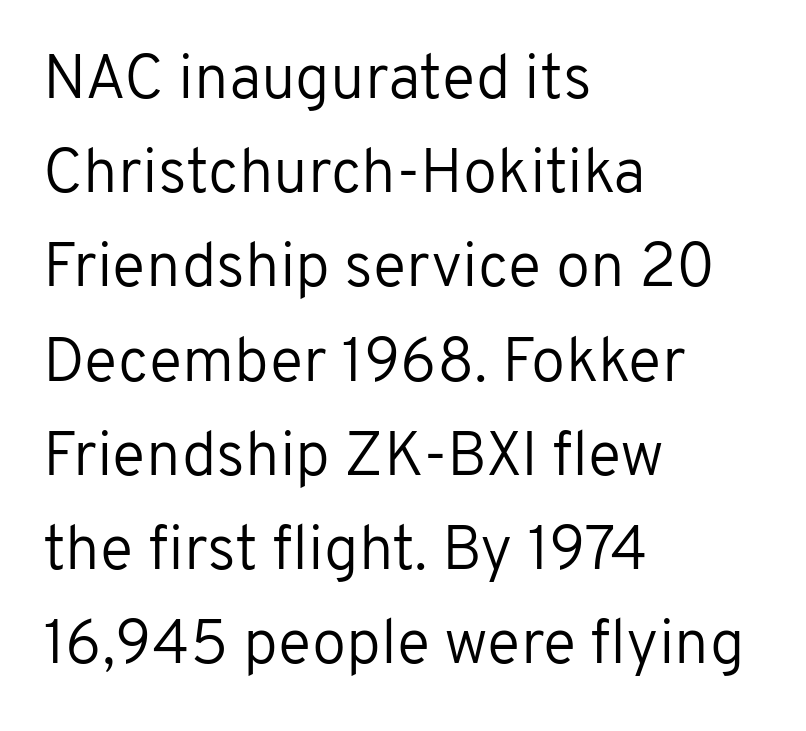
The vertical gap from one line to the next is medium. Only glyphs here, with clear space below each row. This rendering employs a face without finishing strokes, i.e., a sans-serif. Teacher's note: observe the even left margin — that is flush-left alignment. Every stem runs plumb, perpendicular to the baseline.
